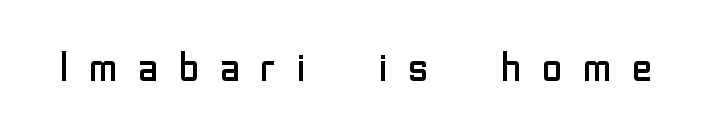
This rendering widens character spacing well past its baseline value. A bare baseline throughout the passage. This rendering employs a face without finishing strokes, i.e., a sans-serif. A typesetter would call this proportional, since set widths differ per character. Ordinary non-slanted type is in use. No extra ink here — the face is not bold.
